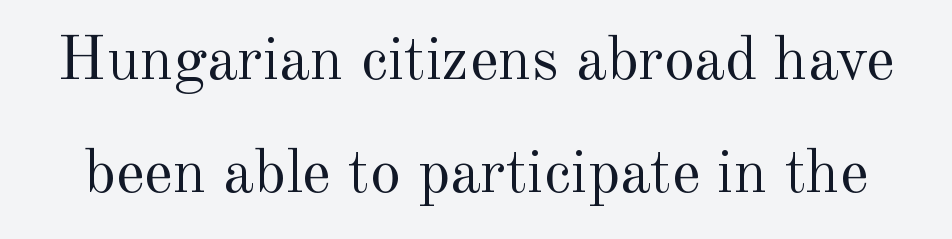
Q: Is the text bold? A: No.
Q: Is the text italic (slanted)? A: No, it is upright.
Q: Is the typeface a serif or a sans-serif typeface? A: Serif.
Q: Is the text underlined? A: No.
Q: Is the spacing between letters normal or unusually wide? A: Normal.
Q: Width (condensed, normal, or wide)? A: Normal.
Q: x-height? A: Small.
Q: Monospaced? A: No.
